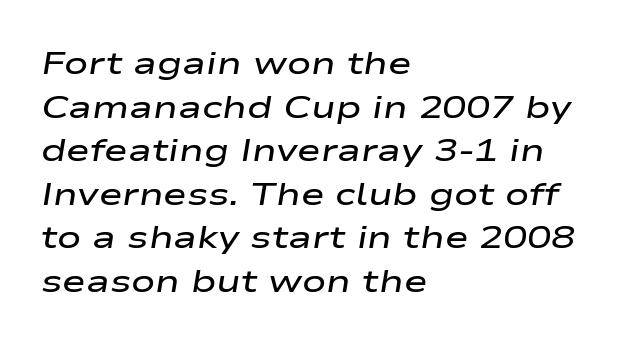
{"italic": "yes", "lean": "right", "slant_degrees": 9, "bold": "semi", "weight": "semibold", "width": "wide", "stroke_contrast": "low", "x_height": "medium", "monospaced": "no", "underline": "no", "align": "left", "line_spacing": "normal", "line_spacing_ratio": 1.36, "letter_spacing": "normal", "letter_spacing_em": 0.0, "glyph_px": 32}
